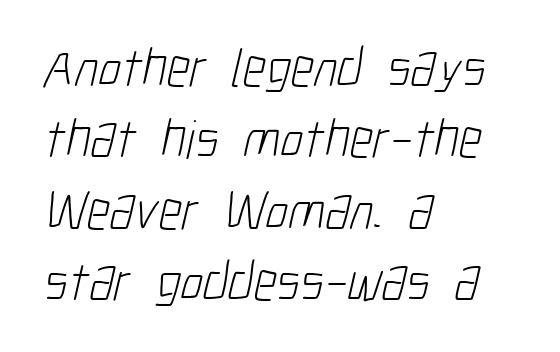
Q: Is the text bold? A: No.
Q: Is the typeface a serif or a sans-serif typeface? A: Sans-serif.
Q: Is the text underlined? A: No.
Q: How is the paragraph aligned? A: Left-aligned.
Q: Is the spacing between letters normal or unusually wide? A: Normal.
Q: Is the spacing between lines tight, normal or loose? A: Normal.
Q: Width (condensed, normal, or wide)? A: Condensed.
Q: Stroke contrast? A: Low.
Q: x-height? A: Medium.
Q: Monospaced? A: No.
